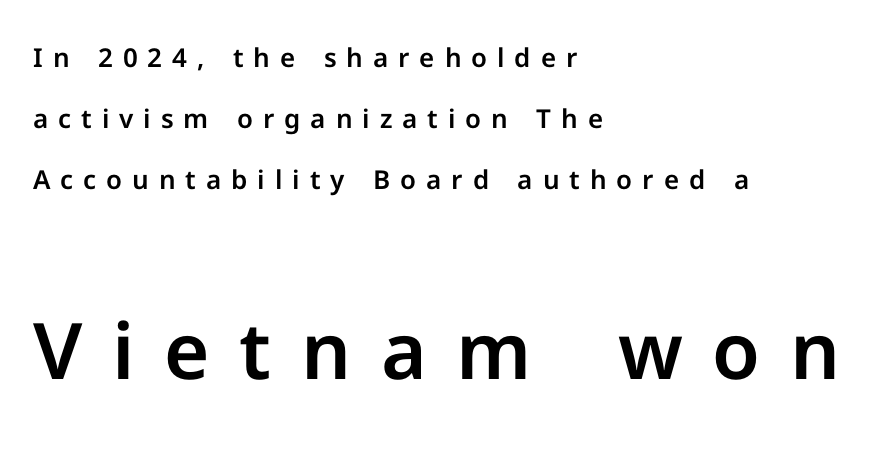
One-word summary of the alignment: left. Widely set lines give the paragraph a tall, airy silhouette. Clear beneath every line of the passage. The passage shown is typed in a proportional face where columns would drift. Reading top to bottom, the characters get bigger at the block break. Italic? Not at all — the glyphs are vertical.
